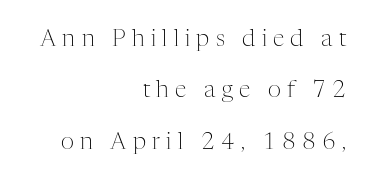
The image shows 23 px text type, upright; set right-aligned, loose line spacing (2.23x), unusually wide letter spacing (+0.27 em), not underlined.
